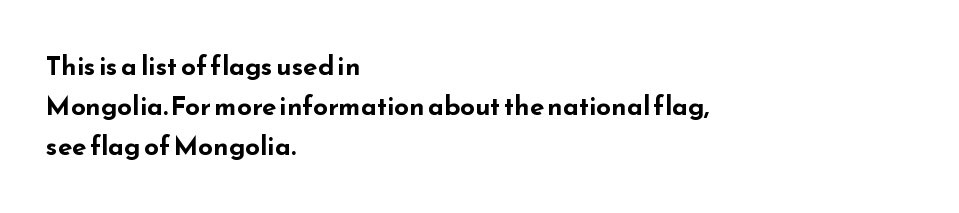
Q: Is the text bold? A: Yes.
Q: Is the text italic (slanted)? A: No, it is upright.
Q: Is the text underlined? A: No.
Q: How is the paragraph aligned? A: Left-aligned.
Q: Is the spacing between letters normal or unusually wide? A: Normal.
Q: Is the spacing between lines tight, normal or loose? A: Normal.
